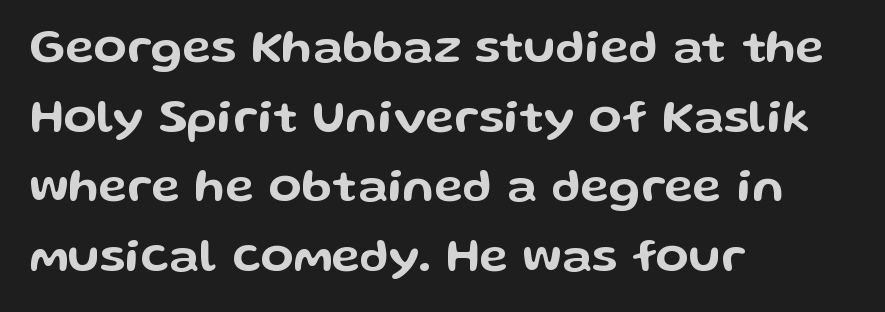
Q: Is the text italic (slanted)? A: No, it is upright.
Q: Is the typeface a serif or a sans-serif typeface? A: Sans-serif.
Q: Is the text underlined? A: No.
Q: How is the paragraph aligned? A: Left-aligned.
Q: Is the spacing between letters normal or unusually wide? A: Normal.
Q: Is the spacing between lines tight, normal or loose? A: Normal.
Q: Width (condensed, normal, or wide)? A: Wide.
Q: Stroke contrast? A: Low.
Q: x-height? A: Medium.
Q: Monospaced? A: No.
